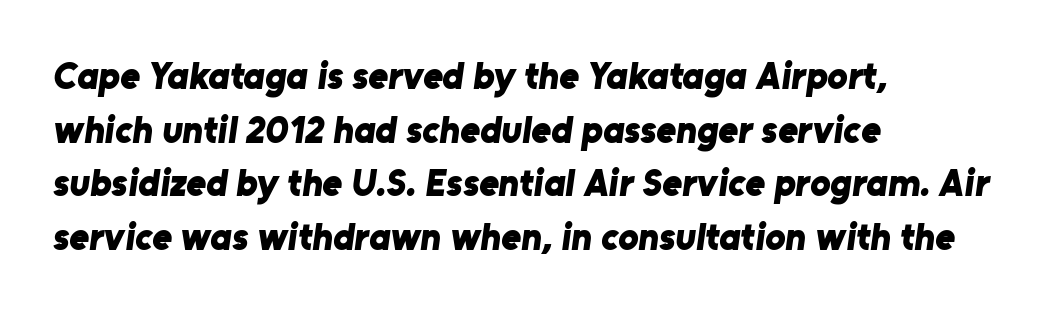
The image shows 38 px bold sans-serif type; set left-aligned, normal line spacing (1.41x), normal letter spacing, not underlined; low stroke contrast and a medium x-height.
